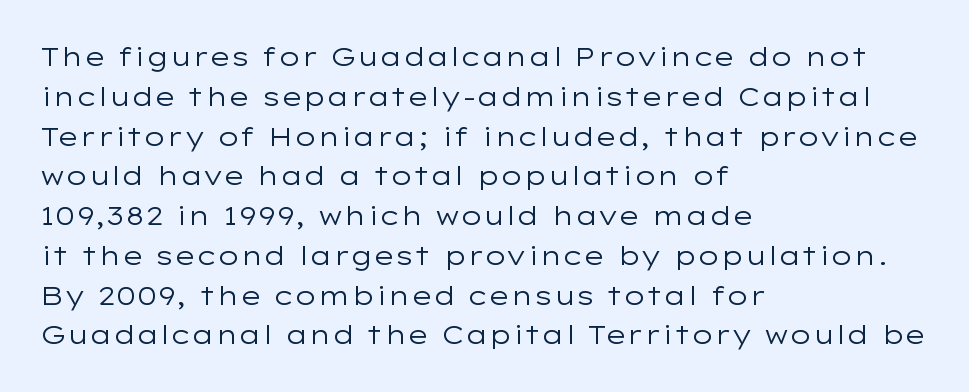
The image shows 26 px text type, upright; set left-aligned, normal line spacing (1.53x), normal letter spacing, not underlined.
